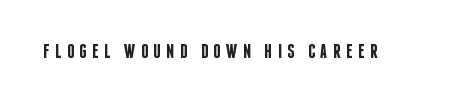
The image shows 20 px text type, upright; set unusually wide letter spacing (+0.27 em), not underlined.
